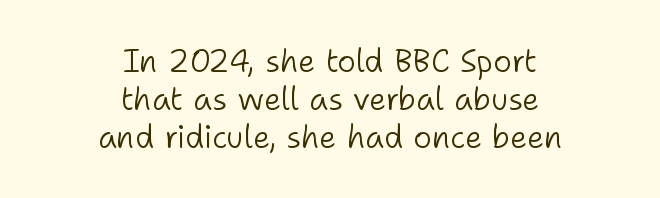
Observe the absence of serifs on each vertical stroke in this sample. The font's upright variant was chosen for this text. Reading down the block, each line starts at a different indent, mirrored at its end. Heft: none added — not bold. The glyphs are unaccompanied by any horizontal stroke below them. Tracking here is standard; glyphs follow each other at the usual distance.
